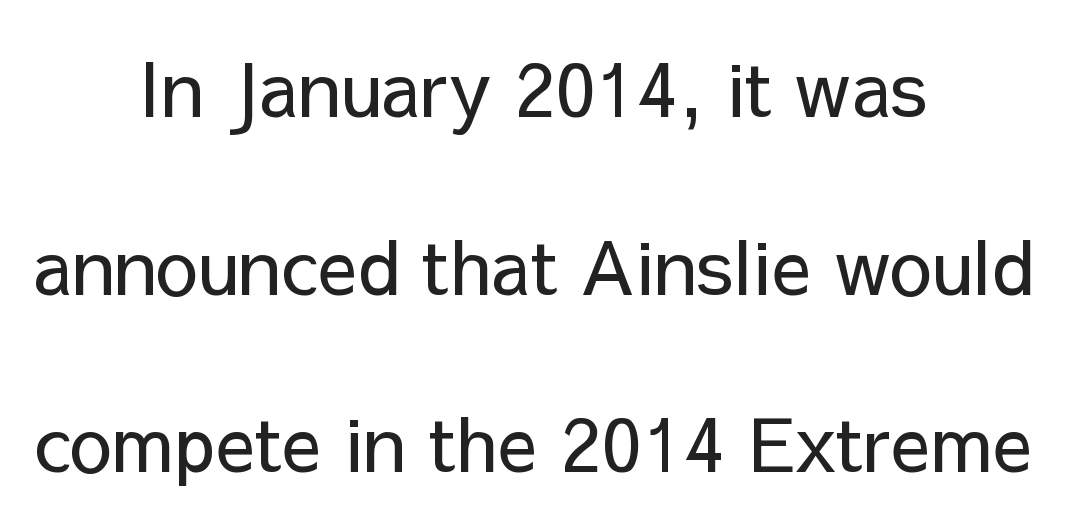
Q: Is the text bold? A: No.
Q: Is the text italic (slanted)? A: No, it is upright.
Q: Is the typeface a serif or a sans-serif typeface? A: Sans-serif.
Q: Is the text underlined? A: No.
Q: How is the paragraph aligned? A: Centered.
Q: Is the spacing between letters normal or unusually wide? A: Normal.
Q: Is the spacing between lines tight, normal or loose? A: Loose.
Q: Width (condensed, normal, or wide)? A: Normal.
Q: Stroke contrast? A: Low.
Q: x-height? A: Medium.
Q: Monospaced? A: No.
